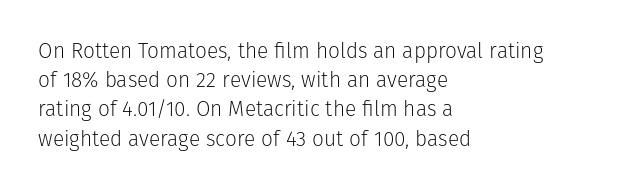
Q: Is the text bold? A: No.
Q: Is the text italic (slanted)? A: No, it is upright.
Q: Is the text underlined? A: No.
Q: How is the paragraph aligned? A: Left-aligned.
Q: Is the spacing between letters normal or unusually wide? A: Normal.
Q: Is the spacing between lines tight, normal or loose? A: Normal.
